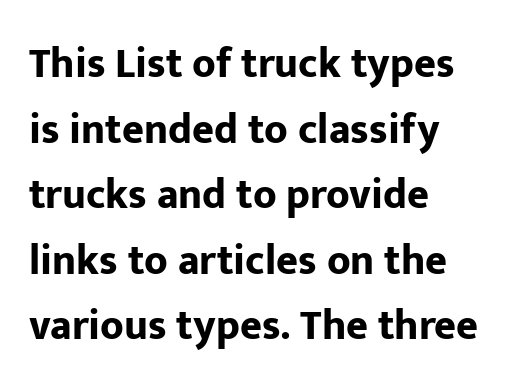
{"serif": "no", "italic": "no", "bold": "yes", "weight": "bold", "width": "normal", "stroke_contrast": "low", "x_height": "medium", "monospaced": "no", "underline": "no", "align": "left", "line_spacing": "normal", "line_spacing_ratio": 1.56, "letter_spacing": "normal", "letter_spacing_em": 0.0, "glyph_px": 42}
